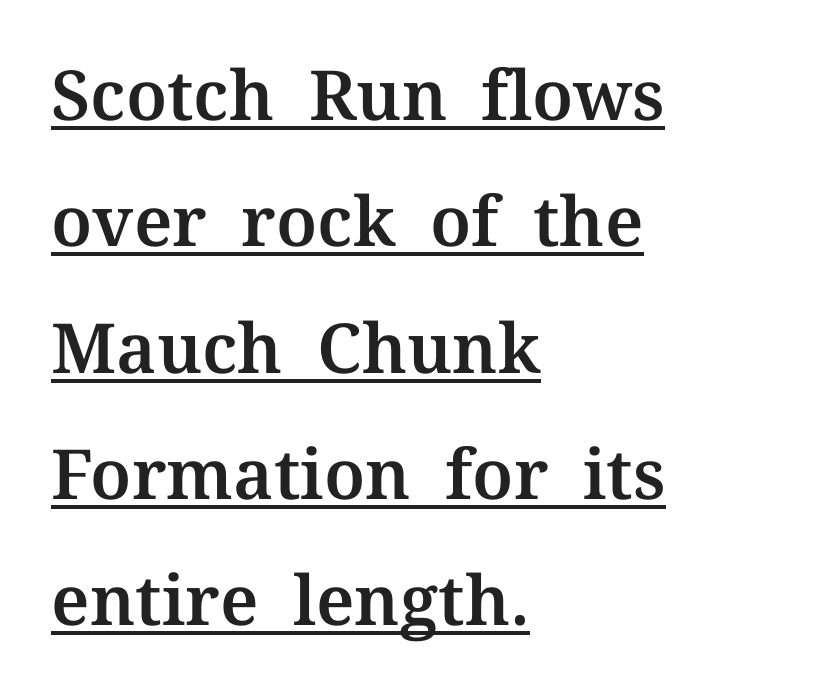
This sample uses plain, unmodified letter spacing. The letters carry serifs — small finishing strokes at the ends of their stems. Rendered with straight, roman letterforms. Compared with undecorated copy, this sample adds a rule below the words. The text block is weighted toward the left margin, trailing off unevenly rightward. Varying glyph widths throughout — classic text-font behaviour.
